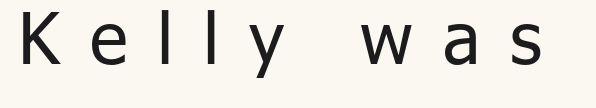
{"serif": "no", "italic": "no", "bold": "no", "weight": "regular", "width": "normal", "stroke_contrast": "low", "x_height": "medium", "monospaced": "no", "underline": "no", "letter_spacing": "wide", "letter_spacing_em": 0.42, "glyph_px": 71}
